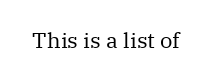
{"italic": "no", "bold": "no", "underline": "no", "letter_spacing": "normal", "letter_spacing_em": 0.0, "glyph_px": 22}
